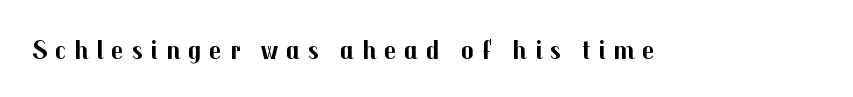
Characters remain perfectly vertical along every line. Caption: expanded tracking, letters set apart. Weight: bold. Descenders are the only things crossing below the line.
